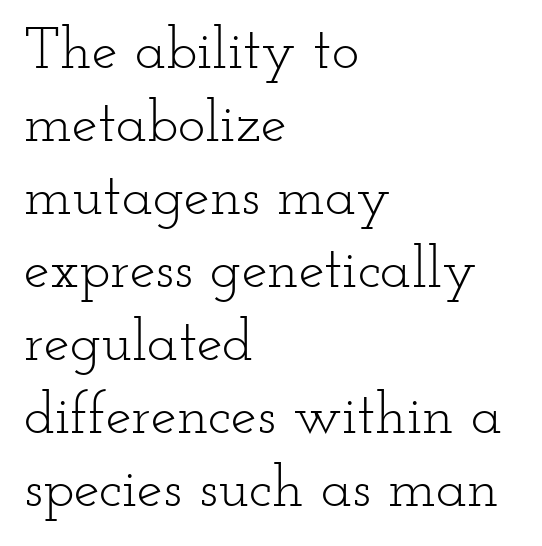
Yep, those are serifs on the letters. The setting favours the left margin, as ordinary paragraphs usually do. The leading is moderate, giving the passage an even texture. Glance below the letters and you will spot only blank space. Unlike italic type, these characters show no tilt at all.
